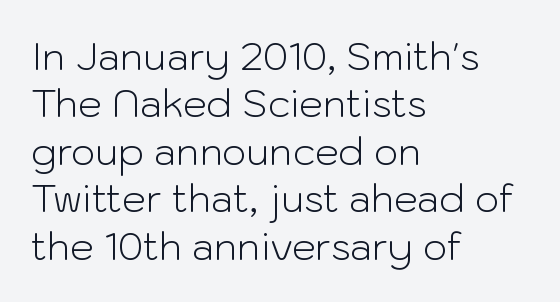
Q: Is the text bold? A: No.
Q: Is the text italic (slanted)? A: No, it is upright.
Q: Is the typeface a serif or a sans-serif typeface? A: Sans-serif.
Q: Is the text underlined? A: No.
Q: How is the paragraph aligned? A: Left-aligned.
Q: Is the spacing between letters normal or unusually wide? A: Normal.
Q: Is the spacing between lines tight, normal or loose? A: Normal.
Q: Width (condensed, normal, or wide)? A: Normal.
Q: Stroke contrast? A: Low.
Q: x-height? A: Medium.
Q: Monospaced? A: No.
